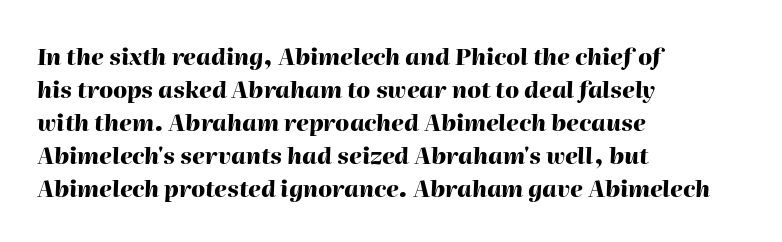
Any mark beneath the type? The region is blank. This is heavy type, rendered in bold. Horizontal alignment here is leftward, the default for most running prose. How are the letters spaced? Ordinarily, with no added tracking. A normal amount of white space separates one row of letters from the next.
